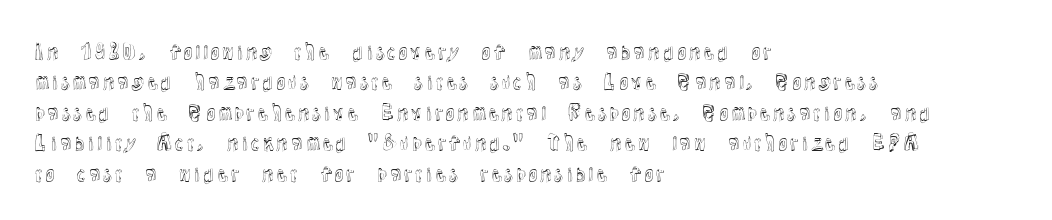
The image shows 20 px text type, upright; set left-aligned, normal line spacing (1.52x), normal letter spacing, not underlined.
